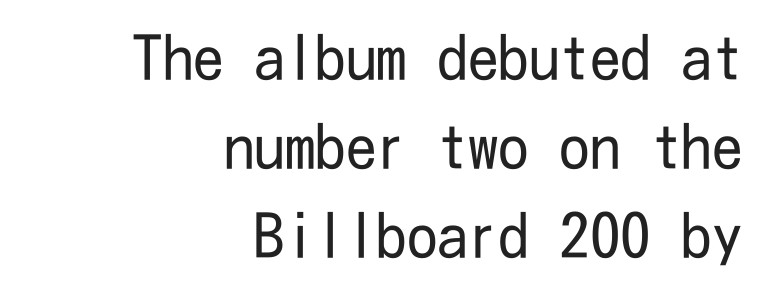
Q: Is the text bold? A: No.
Q: Is the text italic (slanted)? A: No, it is upright.
Q: Is the typeface a serif or a sans-serif typeface? A: Sans-serif.
Q: Is the text underlined? A: No.
Q: How is the paragraph aligned? A: Right-aligned.
Q: Is the spacing between letters normal or unusually wide? A: Normal.
Q: Is the spacing between lines tight, normal or loose? A: Normal.
Q: Width (condensed, normal, or wide)? A: Condensed.
Q: Stroke contrast? A: Low.
Q: x-height? A: Medium.
